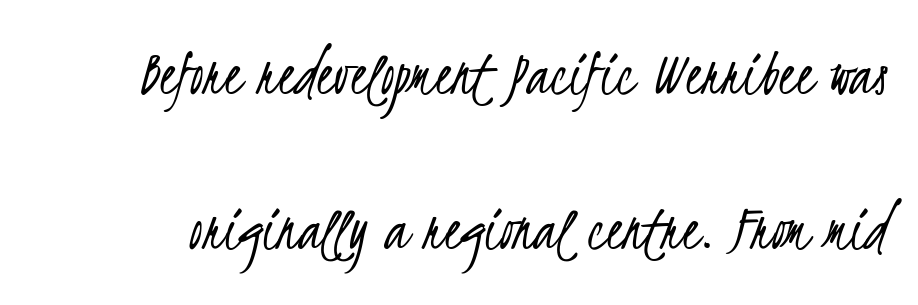
Is this a fixed-width face? No — the glyphs have proportional, varying widths. Classification — sans serif. Students, note that the glyphs here touch the page at normal intervals. The words here are not underlined.
